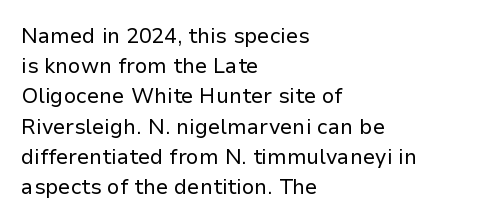
The image shows 21 px text type, upright; set left-aligned, normal line spacing (1.44x), normal letter spacing, not underlined.
